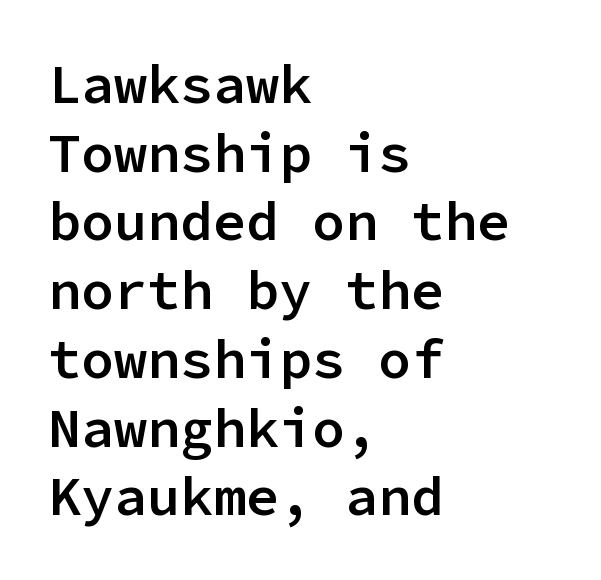
The image shows 55 px semibold sans-serif type, upright, monospaced; set left-aligned, normal line spacing (1.25x), normal letter spacing, not underlined; low stroke contrast and a medium x-height.
